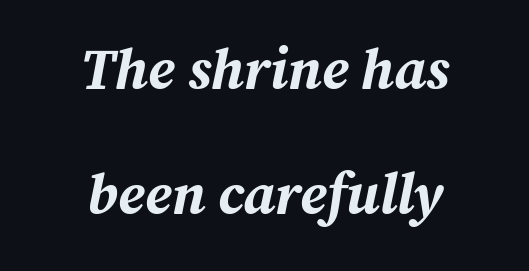
{"italic": "yes", "lean": "right", "slant_degrees": 12, "bold": "yes", "weight": "bold", "width": "normal", "stroke_contrast": "medium", "x_height": "medium", "monospaced": "no", "underline": "no", "align": "center", "line_spacing": "loose", "line_spacing_ratio": 2.2, "letter_spacing": "normal", "letter_spacing_em": 0.0, "glyph_px": 57}
